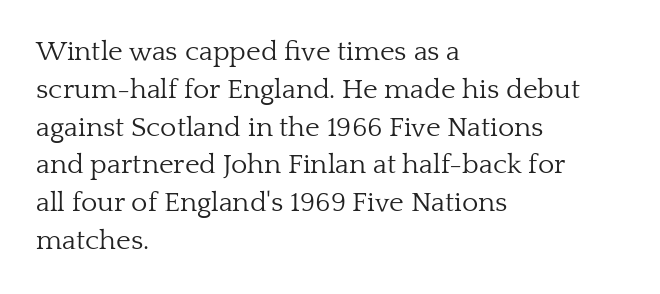
Characters remain perfectly vertical along every line. Summary of vertical rhythm: regular, with standard interline spacing. Character widths vary here, with narrow letters taking less room than wide ones. Letters have the restrained weight of plain body copy at most.
